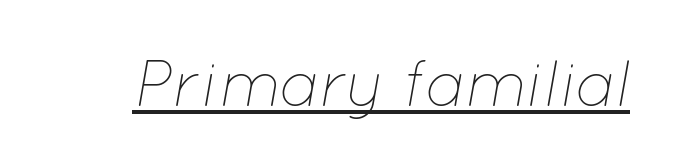
The image shows 65 px thin type, italic (leaning right); set normal letter spacing, underlined; low stroke contrast and a medium x-height.
